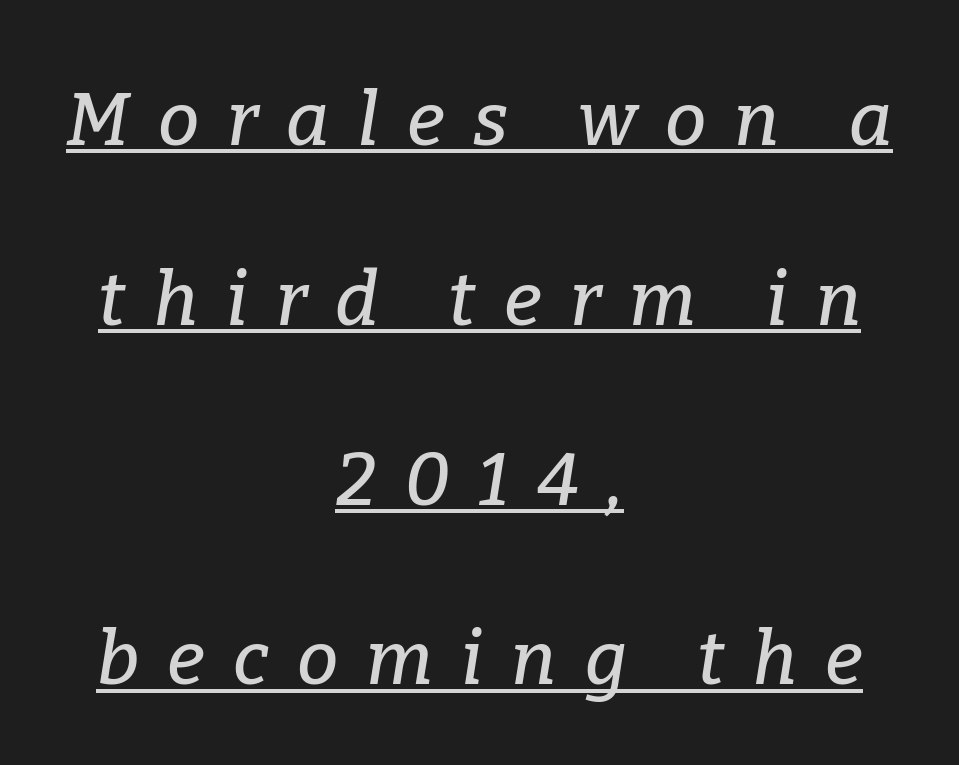
The image shows 74 px serif type, italic (leaning right); set centered, loose line spacing (2.43x), unusually wide letter spacing (+0.38 em), underlined; low stroke contrast and a medium x-height.
